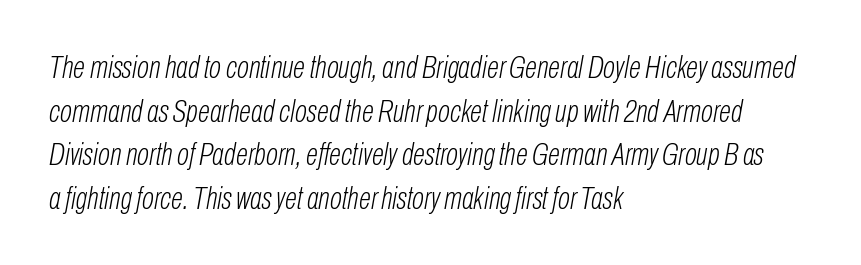
Q: Is the text bold? A: No.
Q: Is the text italic (slanted)? A: Yes, it leans right by about 10 degrees.
Q: Is the text underlined? A: No.
Q: How is the paragraph aligned? A: Left-aligned.
Q: Is the spacing between letters normal or unusually wide? A: Normal.
Q: Is the spacing between lines tight, normal or loose? A: Normal.
Q: Width (condensed, normal, or wide)? A: Condensed.
Q: Stroke contrast? A: Low.
Q: x-height? A: Medium.
Q: Monospaced? A: No.
